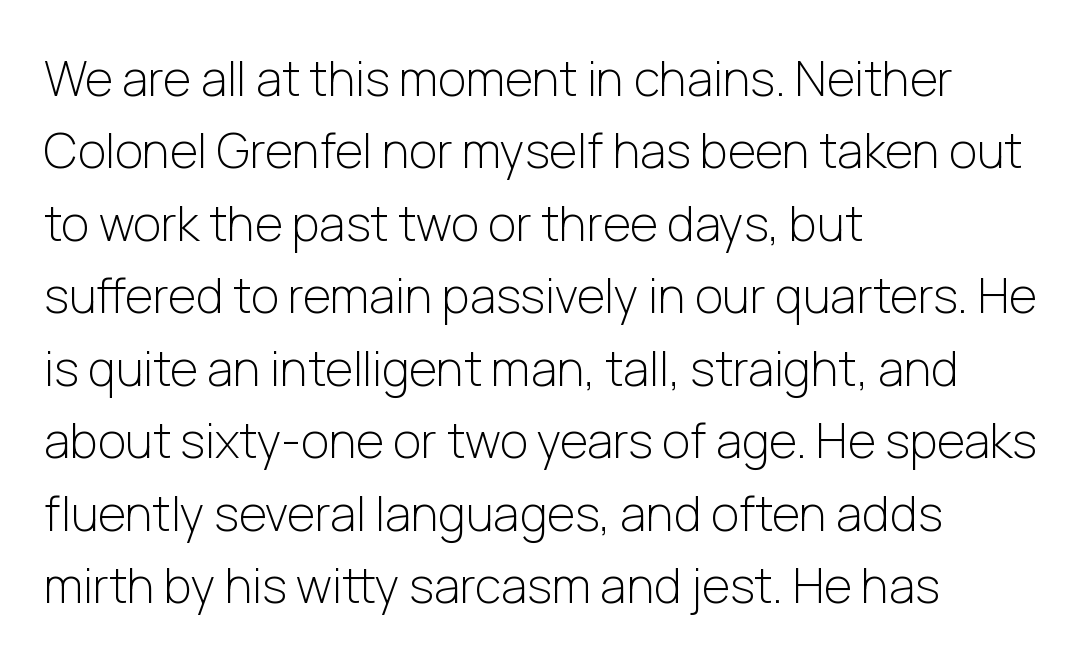
Baseline-to-baseline distance is the conventional proportion of letter height. Notice how the passage keeps a crisp vertical edge on the left only. You can tell it's not italic because the verticals are truly vertical. The face used here is proportionally spaced, like ordinary book or web type. The space directly below the letters is spotless. The typeface has the unassuming heft of standard copy or less.
